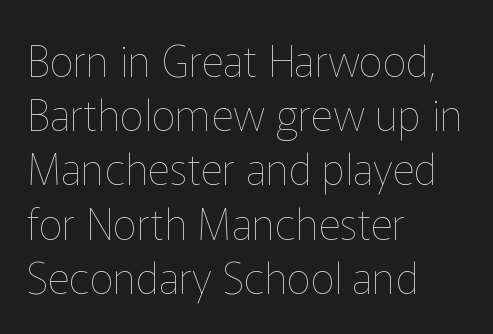
Q: Is the text bold? A: No.
Q: Is the text italic (slanted)? A: No, it is upright.
Q: Is the text underlined? A: No.
Q: How is the paragraph aligned? A: Left-aligned.
Q: Is the spacing between letters normal or unusually wide? A: Normal.
Q: Is the spacing between lines tight, normal or loose? A: Normal.
Q: Width (condensed, normal, or wide)? A: Normal.
Q: Stroke contrast? A: Low.
Q: x-height? A: Medium.
Q: Monospaced? A: No.
